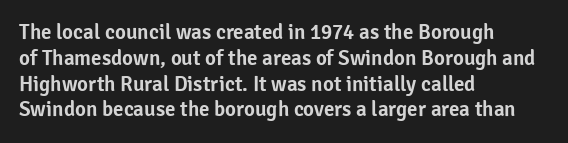
{"italic": "no", "underline": "no", "align": "left", "line_spacing_ratio": 1.23, "letter_spacing": "normal", "letter_spacing_em": 0.0, "glyph_px": 21}
